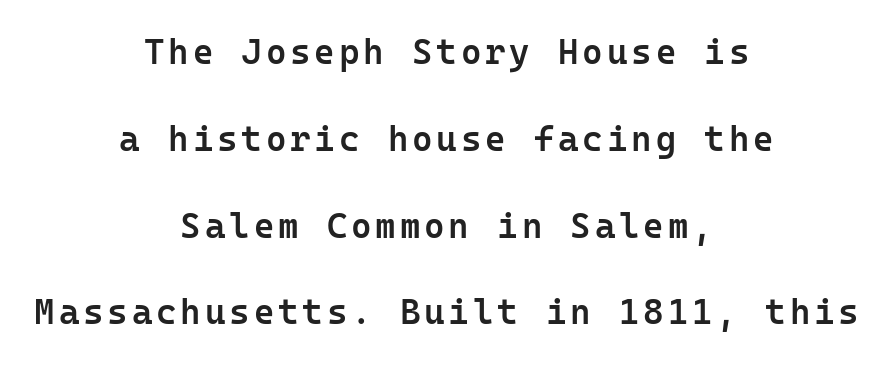
{"serif": "no", "italic": "no", "bold": "semi", "weight": "semibold", "width": "normal", "stroke_contrast": "low", "x_height": "medium", "monospaced": "yes", "underline": "no", "align": "center", "line_spacing": "loose", "line_spacing_ratio": 2.48, "glyph_px": 35}
